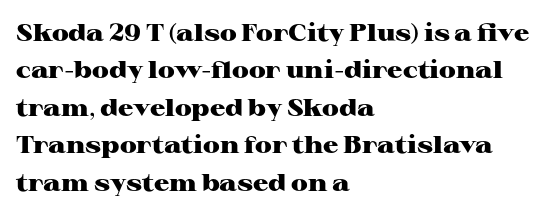
The image shows 24 px bold type, upright; set left-aligned, normal line spacing (1.56x), normal letter spacing, not underlined.
